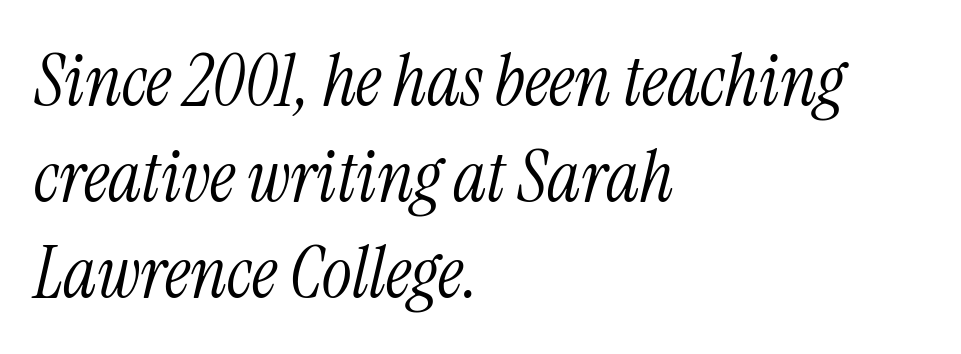
{"serif": "yes", "italic": "yes", "lean": "right", "slant_degrees": 13, "bold": "no", "weight": "light", "width": "condensed", "stroke_contrast": "medium", "x_height": "medium", "monospaced": "no", "underline": "no", "align": "left", "line_spacing": "normal", "line_spacing_ratio": 1.35, "letter_spacing": "normal", "letter_spacing_em": 0.0, "glyph_px": 71}
